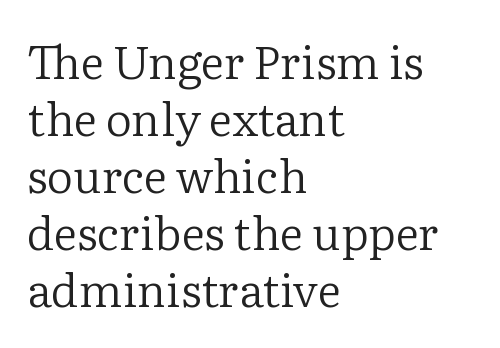
How are the letters spaced? Ordinarily, with no added tracking. This sample is left-justified, so line endings fall wherever the words run out. Quick note: not italic, upright. Check where the strokes stop: tiny serifs finish them off. This reads as an unemphasized weight, regular at the heaviest.
